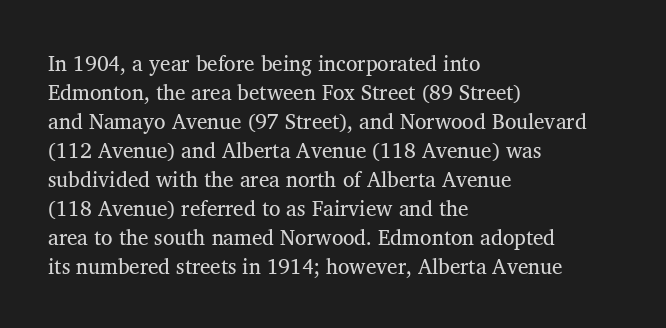
Does the leading feel generous? No, just average. Nobody touched the tracking dial on this one. This is the regular roman posture of the typeface. Visually the block forms a straight wall on the left and a jagged coastline on the right.
